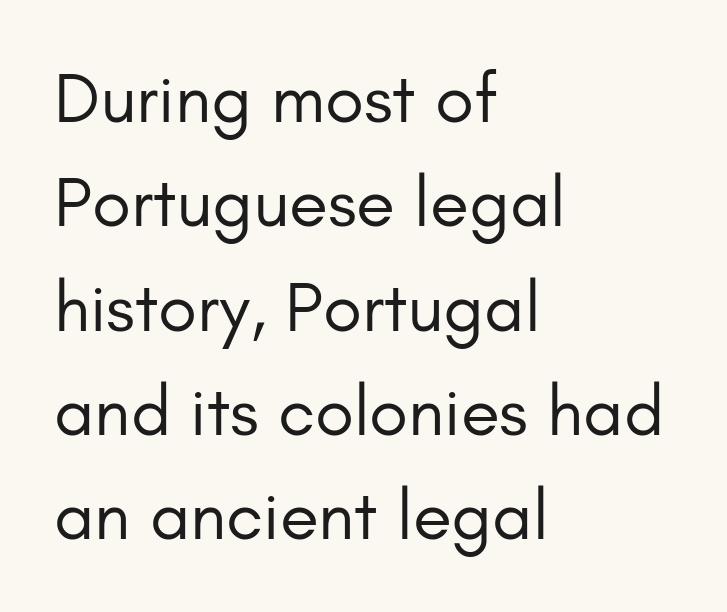
The image shows 71 px regular-weight sans-serif type, upright; set left-aligned, normal line spacing (1.47x), normal letter spacing, not underlined; low stroke contrast and a small x-height.
